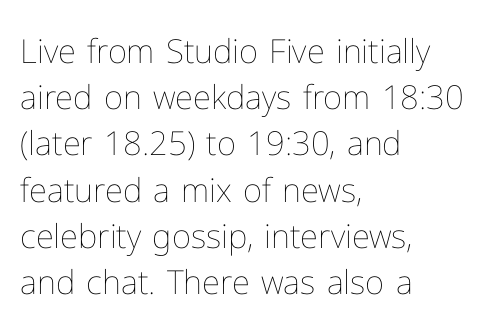
The image shows 33 px thin type, upright; set left-aligned, normal line spacing (1.4x), normal letter spacing, not underlined; low stroke contrast and a medium x-height.
